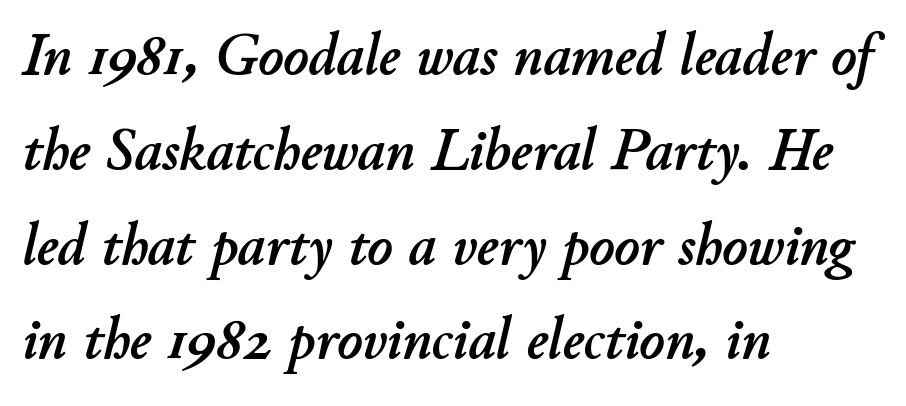
Q: Is the text italic (slanted)? A: Yes, it leans right by about 11 degrees.
Q: Is the text underlined? A: No.
Q: How is the paragraph aligned? A: Left-aligned.
Q: Is the spacing between letters normal or unusually wide? A: Normal.
Q: Is the spacing between lines tight, normal or loose? A: Normal.
Q: Width (condensed, normal, or wide)? A: Normal.
Q: Stroke contrast? A: Low.
Q: x-height? A: Small.
Q: Monospaced? A: No.
